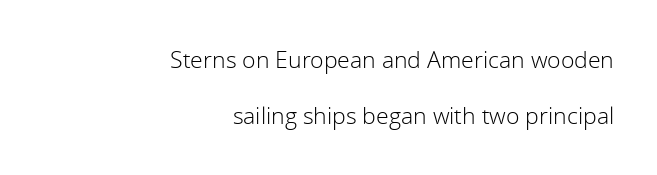
{"italic": "no", "bold": "no", "underline": "no", "align": "right", "line_spacing": "loose", "line_spacing_ratio": 2.44, "letter_spacing": "normal", "letter_spacing_em": 0.0, "glyph_px": 23}
